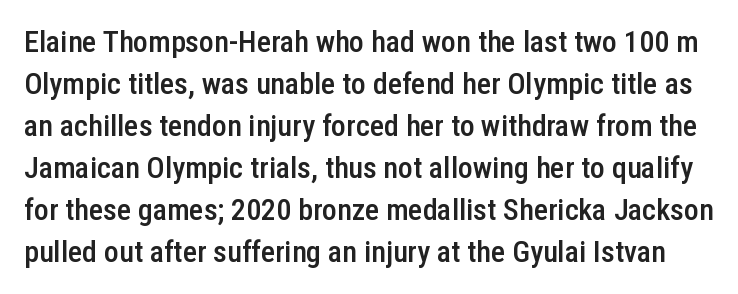
The image shows 30 px semibold, condensed sans-serif type, upright; set normal line spacing (1.4x), normal letter spacing, not underlined; low stroke contrast and a medium x-height.
